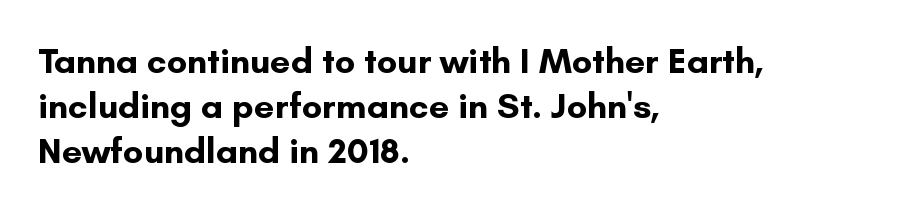
The image shows 36 px bold sans-serif type, upright; set left-aligned, normal line spacing (1.25x), normal letter spacing, not underlined; low stroke contrast and a small x-height.
